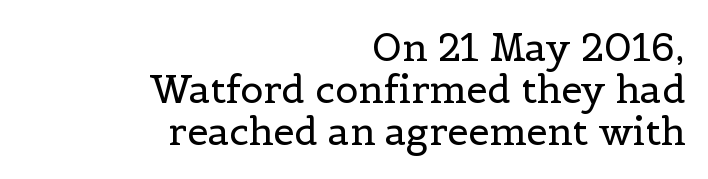
The typesetter chose a ragged-left arrangement here. Does the leading feel generous? Not at all — it's pinched. Upright lettering throughout. The letters advance in unequal steps, a hallmark of proportional type.
